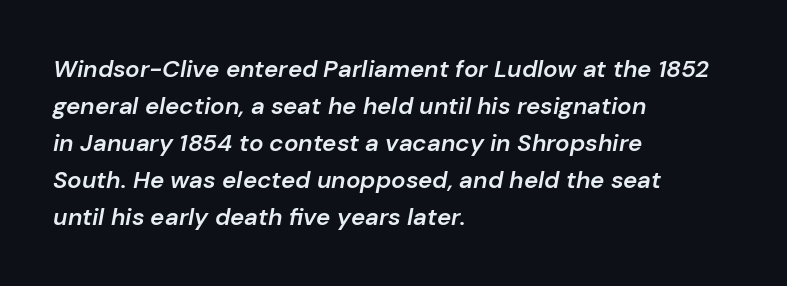
The image shows 24 px text type, italic (leaning right); set left-aligned, normal line spacing (1.54x), normal letter spacing, not underlined.
